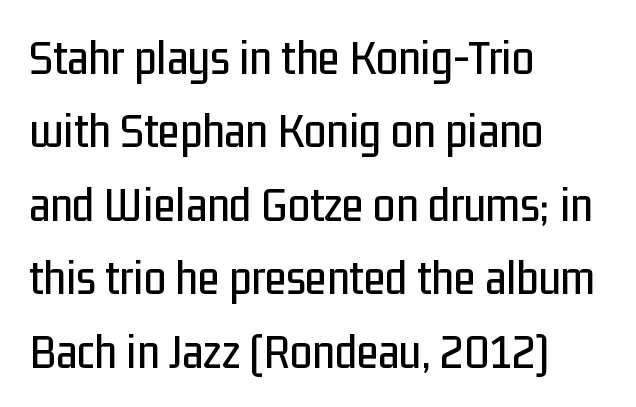
{"serif": "no", "italic": "no", "width": "condensed", "stroke_contrast": "low", "x_height": "medium", "monospaced": "no", "underline": "no", "align": "left", "line_spacing": "normal", "line_spacing_ratio": 1.47, "letter_spacing": "normal", "letter_spacing_em": 0.0, "glyph_px": 50}
